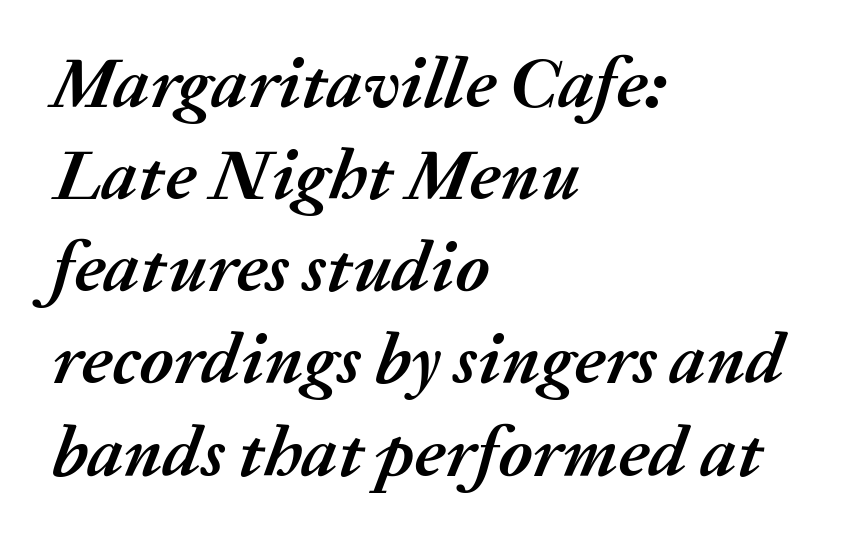
{"italic": "yes", "lean": "right", "slant_degrees": 20, "bold": "yes", "weight": "semibold", "width": "normal", "stroke_contrast": "medium", "x_height": "medium", "monospaced": "no", "underline": "no", "align": "left", "line_spacing": "normal", "line_spacing_ratio": 1.28, "letter_spacing": "normal", "letter_spacing_em": 0.0, "glyph_px": 72}
